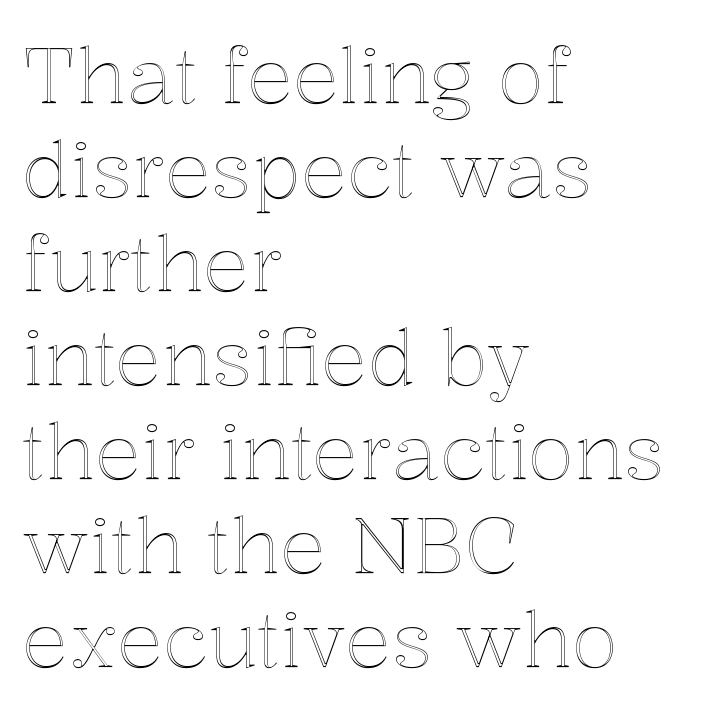
Q: Is the text italic (slanted)? A: No, it is upright.
Q: Is the text underlined? A: No.
Q: How is the paragraph aligned? A: Left-aligned.
Q: Is the spacing between letters normal or unusually wide? A: Normal.
Q: Width (condensed, normal, or wide)? A: Normal.
Q: x-height? A: Medium.
Q: Monospaced? A: No.
